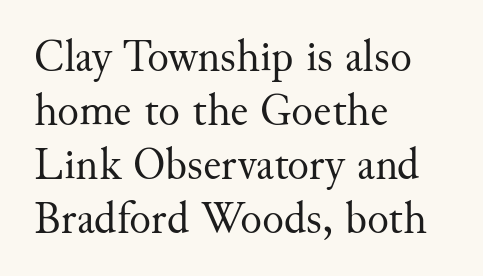
A bare baseline throughout the passage. This reads as an unemphasized weight, regular at the heaviest. Is the letter spacing exaggerated? No — it looks like the ordinary default. The characters display serif detailing at their extremities.
